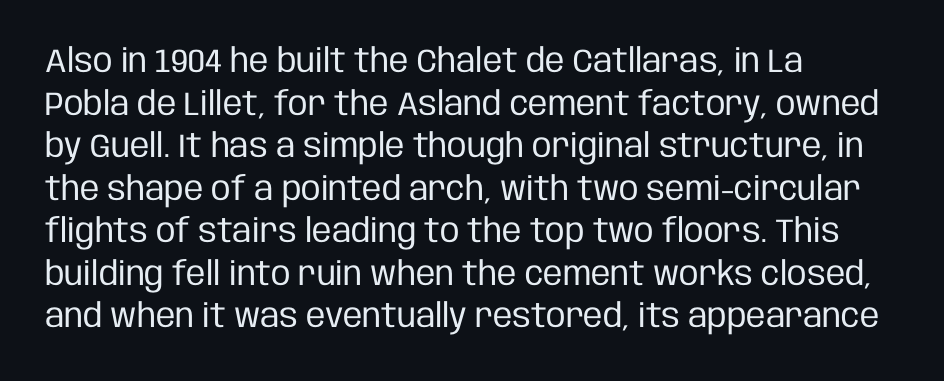
These lines keep a tight, regular rhythm from letter to letter. Only glyphs here, with clear space below each row. When letters stand straight like this, we call the style roman or upright. Leading: standard.
